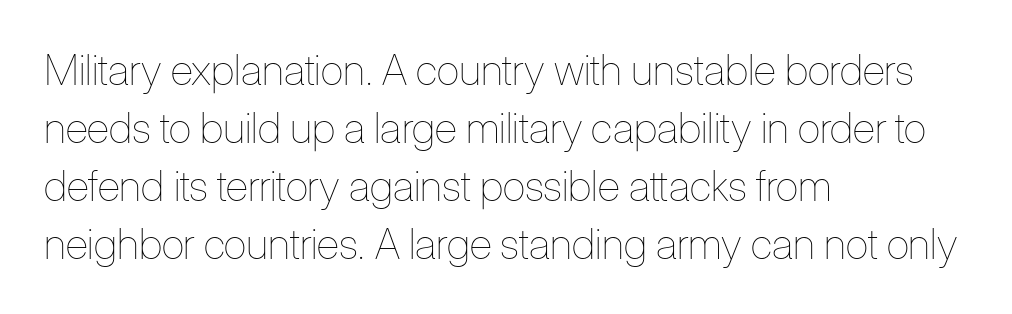
{"italic": "no", "bold": "no", "weight": "thin", "width": "condensed", "stroke_contrast": "low", "x_height": "medium", "monospaced": "no", "underline": "no", "align": "left", "line_spacing": "normal", "line_spacing_ratio": 1.38, "letter_spacing": "normal", "letter_spacing_em": 0.0, "glyph_px": 42}
